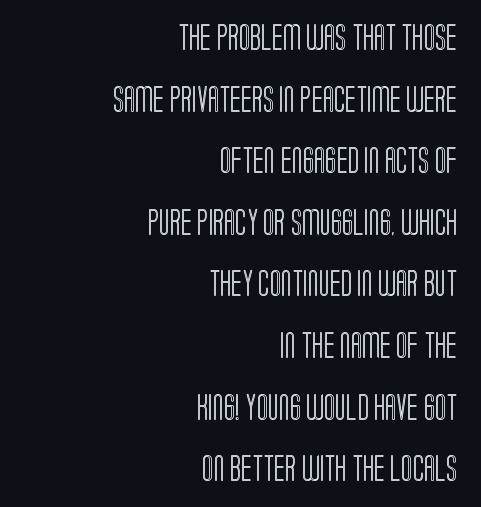
{"italic": "no", "underline": "no", "align": "right", "line_spacing": "loose", "line_spacing_ratio": 2.37, "letter_spacing": "normal", "letter_spacing_em": 0.0, "glyph_px": 26}
